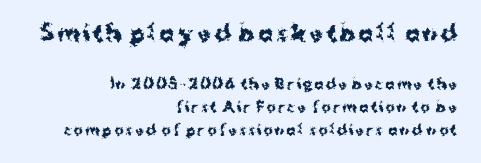
Q: Is the text bold? A: Yes.
Q: Is the text italic (slanted)? A: No, it is upright.
Q: Is the text underlined? A: No.
Q: How is the paragraph aligned? A: Right-aligned.
Q: Is the spacing between lines tight, normal or loose? A: Normal.
Q: Which block of text is set in a larger size, the first (top) or the second (bottom)? A: The first (top) one.
